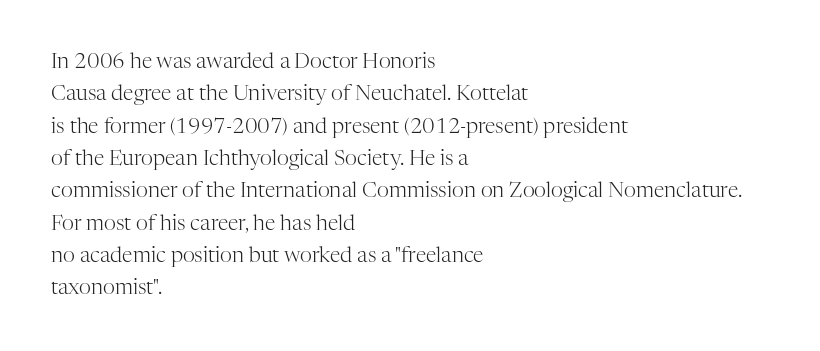
Q: Is the text bold? A: No.
Q: Is the text italic (slanted)? A: No, it is upright.
Q: Is the text underlined? A: No.
Q: How is the paragraph aligned? A: Left-aligned.
Q: Is the spacing between letters normal or unusually wide? A: Normal.
Q: Is the spacing between lines tight, normal or loose? A: Normal.
